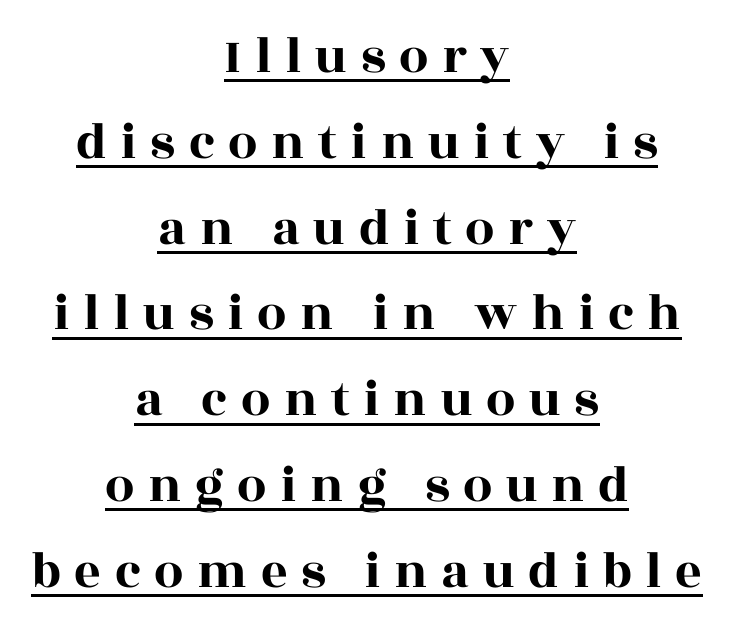
The compositor balanced each line on the midline. This sample has the flowing, uneven cadence of proportional lettering. One glance says typical: line gaps are just what's usual. The face used here appears with an underline applied. Observe the wide spacing: letters keep a clear distance from each other. Style check: upright.
